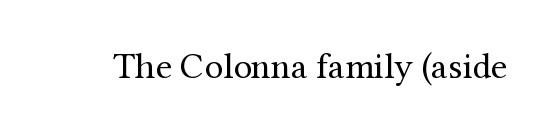
The image shows 37 px regular-weight serif type, upright; set normal letter spacing, not underlined; medium stroke contrast and a medium x-height.
